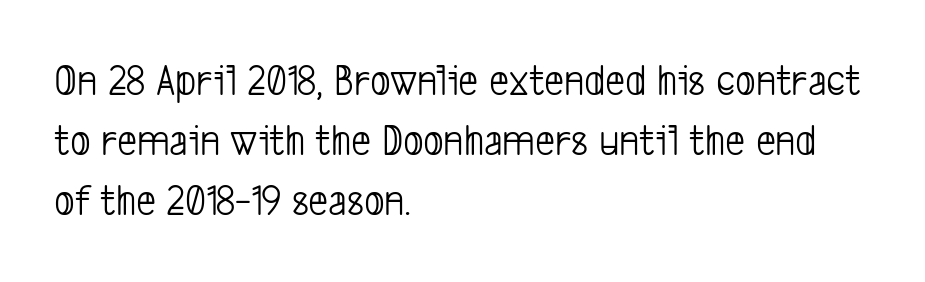
{"serif": "no", "bold": "no", "weight": "light", "width": "condensed", "stroke_contrast": "low", "x_height": "medium", "monospaced": "no", "underline": "no", "align": "left", "line_spacing": "normal", "line_spacing_ratio": 1.36, "letter_spacing": "normal", "letter_spacing_em": 0.0, "glyph_px": 44}
